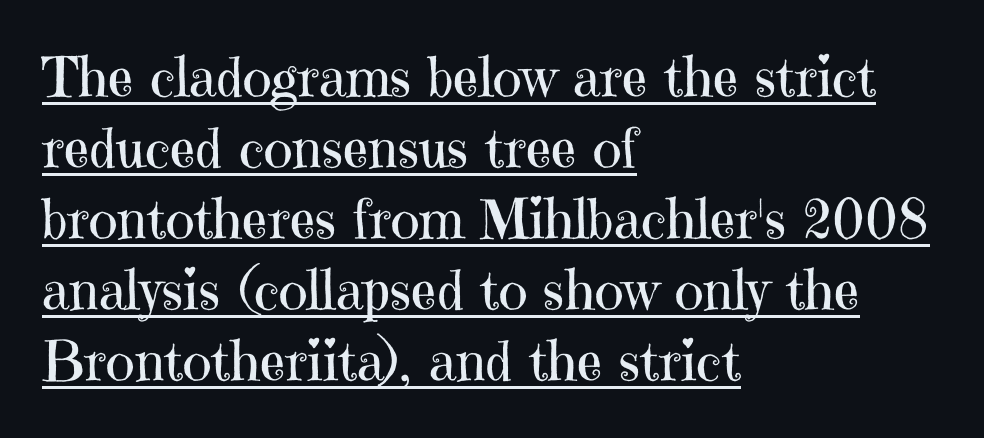
Is there much room between lines? A standard amount, neither cramped nor airy. The compositor pushed each line to the left boundary. The face used here is proportionally spaced, like ordinary book or web type. Vertical strokes here are truly vertical.
